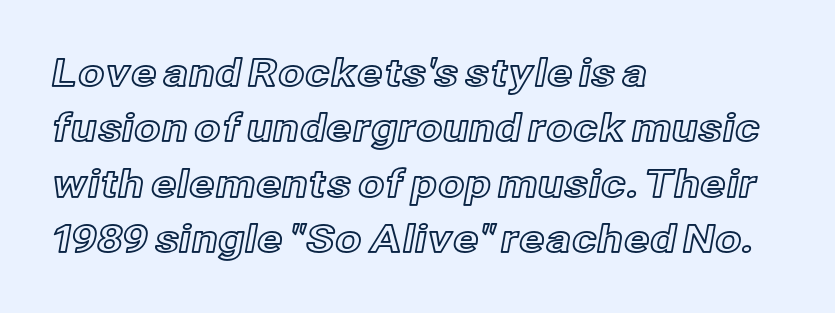
{"width": "normal", "x_height": "medium", "monospaced": "no", "underline": "no", "align": "left", "line_spacing": "normal", "line_spacing_ratio": 1.46, "letter_spacing": "normal", "letter_spacing_em": 0.0, "glyph_px": 38}
